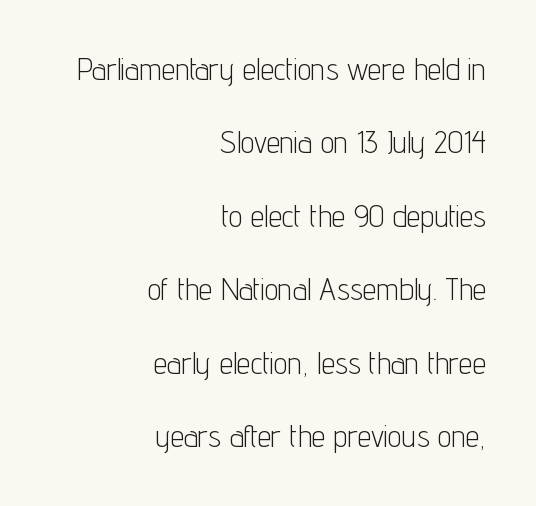
The image shows 31 px light, condensed sans-serif type, upright; set right-aligned, loose line spacing (2.37x), normal letter spacing, not underlined; low stroke contrast and a medium x-height.
